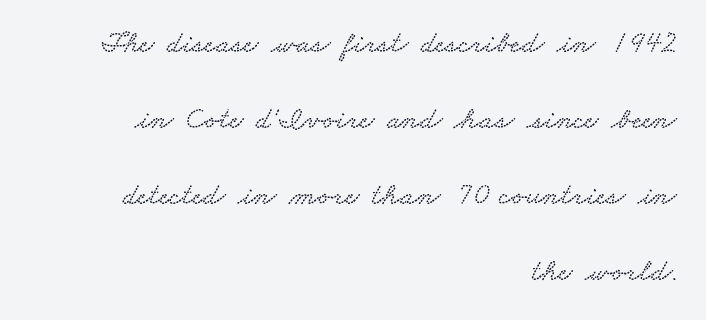
The image shows 31 px wide serif type; set right-aligned, loose line spacing (2.45x), normal letter spacing, not underlined; low stroke contrast and a small x-height.
